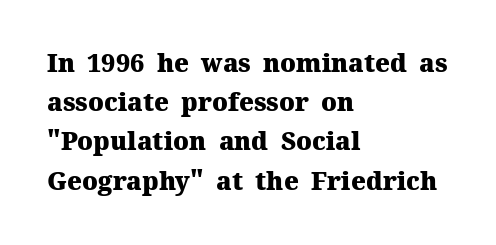
The image shows 25 px bold type, upright; set left-aligned, normal line spacing (1.57x), normal letter spacing, not underlined.
